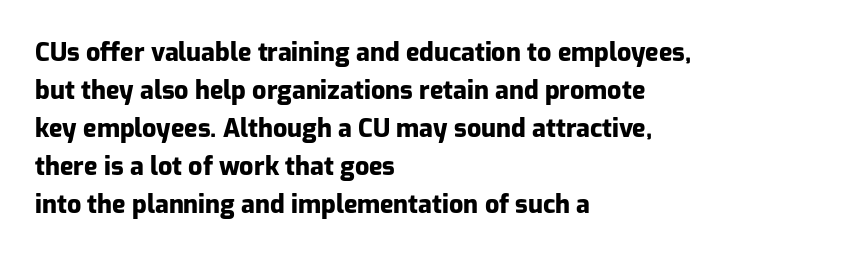
Q: Is the text bold? A: Yes.
Q: Is the text italic (slanted)? A: No, it is upright.
Q: Is the text underlined? A: No.
Q: How is the paragraph aligned? A: Left-aligned.
Q: Is the spacing between letters normal or unusually wide? A: Normal.
Q: Is the spacing between lines tight, normal or loose? A: Normal.
